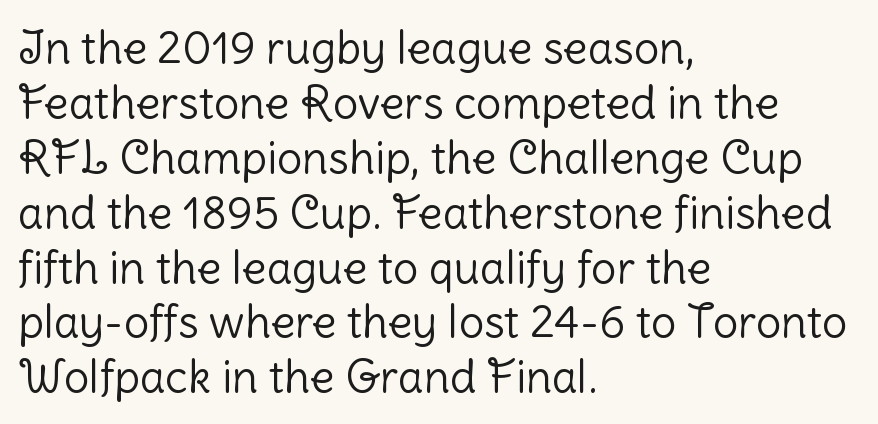
{"serif": "no", "italic": "no", "bold": "no", "weight": "light", "width": "normal", "stroke_contrast": "low", "x_height": "medium", "monospaced": "no", "underline": "no", "align": "left", "line_spacing_ratio": 1.22, "letter_spacing": "normal", "letter_spacing_em": 0.0, "glyph_px": 45}
